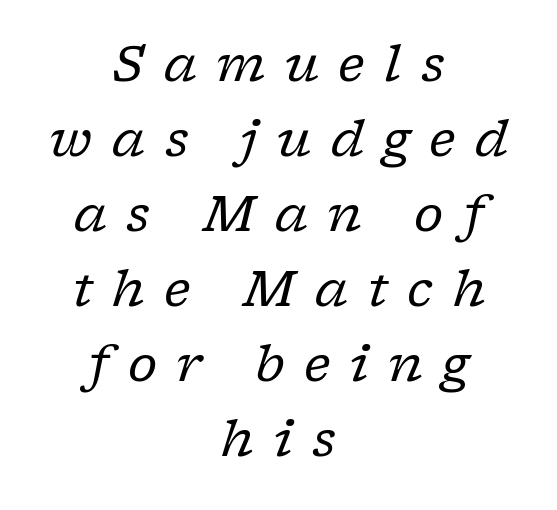
The image shows 50 px regular-weight serif type, italic (leaning right); set centered, normal line spacing (1.5x), unusually wide letter spacing (+0.39 em), not underlined; low stroke contrast and a medium x-height.
